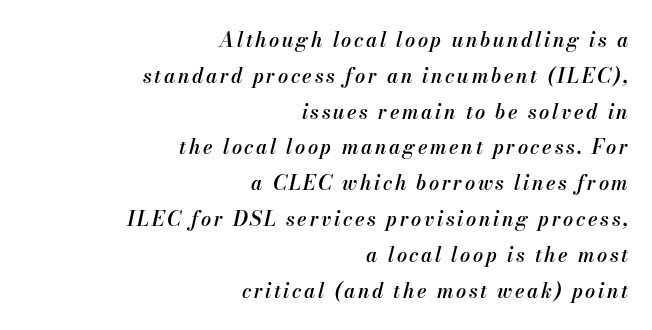
The image shows 20 px text type, italic (leaning right); set right-aligned, line spacing 1.79x, not underlined.
